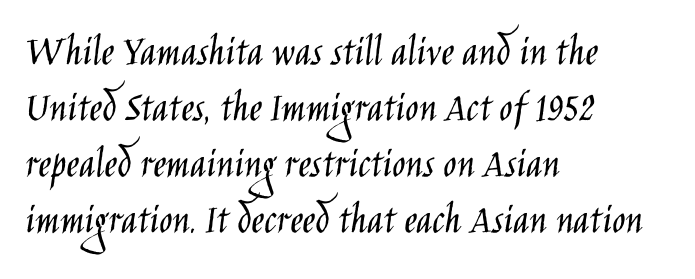
Q: Is the text bold? A: No.
Q: Is the text italic (slanted)? A: Yes.
Q: Is the typeface a serif or a sans-serif typeface? A: Sans-serif.
Q: Is the text underlined? A: No.
Q: How is the paragraph aligned? A: Left-aligned.
Q: Is the spacing between letters normal or unusually wide? A: Normal.
Q: Is the spacing between lines tight, normal or loose? A: Normal.
Q: Width (condensed, normal, or wide)? A: Condensed.
Q: Stroke contrast? A: Low.
Q: x-height? A: Large.
Q: Monospaced? A: No.
